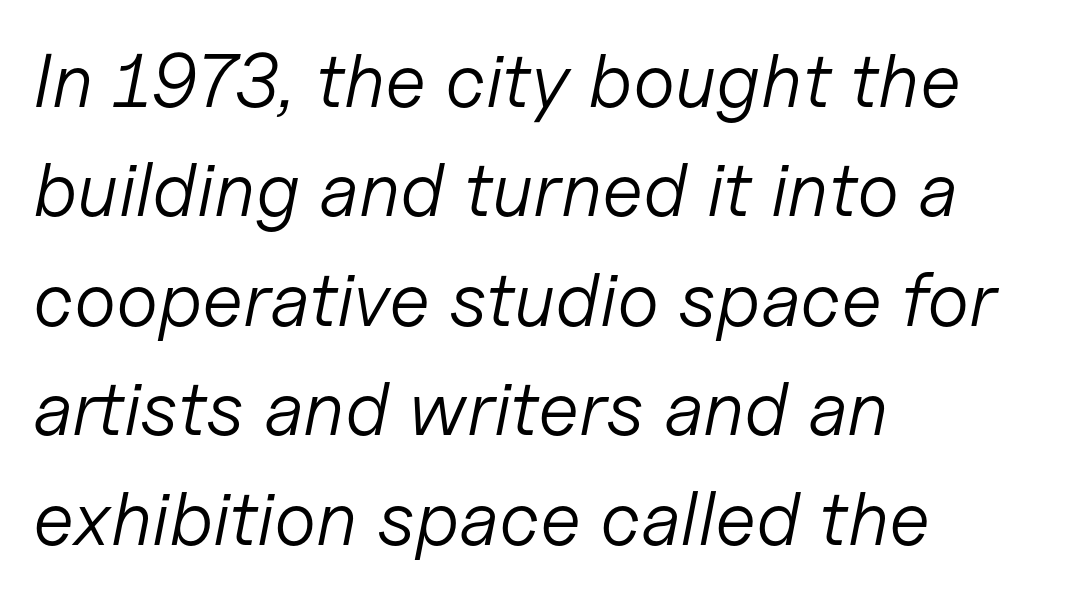
{"italic": "yes", "lean": "right", "slant_degrees": 11, "bold": "no", "weight": "light", "width": "normal", "stroke_contrast": "low", "x_height": "medium", "monospaced": "no", "underline": "no", "align": "left", "line_spacing": "normal", "line_spacing_ratio": 1.44, "letter_spacing": "normal", "letter_spacing_em": 0.0, "glyph_px": 76}
